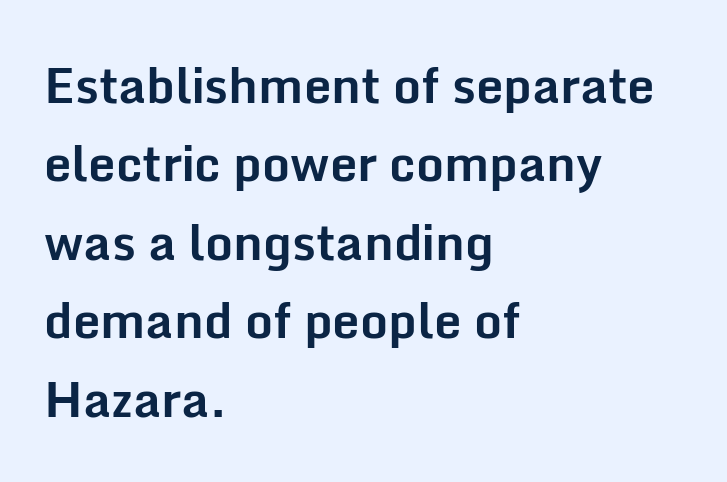
The image shows 49 px bold sans-serif type, upright; set left-aligned, normal line spacing (1.6x), normal letter spacing, not underlined; low stroke contrast and a medium x-height.
